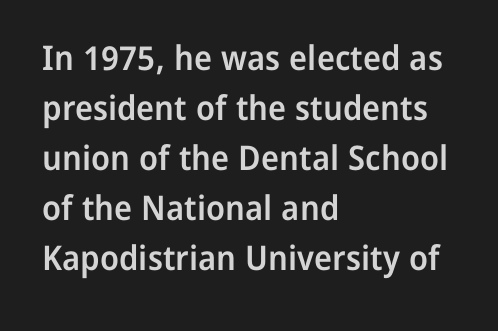
Q: Is the text bold? A: Semi-bold.
Q: Is the text italic (slanted)? A: No, it is upright.
Q: Is the typeface a serif or a sans-serif typeface? A: Sans-serif.
Q: Is the text underlined? A: No.
Q: How is the paragraph aligned? A: Left-aligned.
Q: Is the spacing between letters normal or unusually wide? A: Normal.
Q: Is the spacing between lines tight, normal or loose? A: Normal.
Q: Width (condensed, normal, or wide)? A: Normal.
Q: Stroke contrast? A: Low.
Q: x-height? A: Medium.
Q: Monospaced? A: No.
